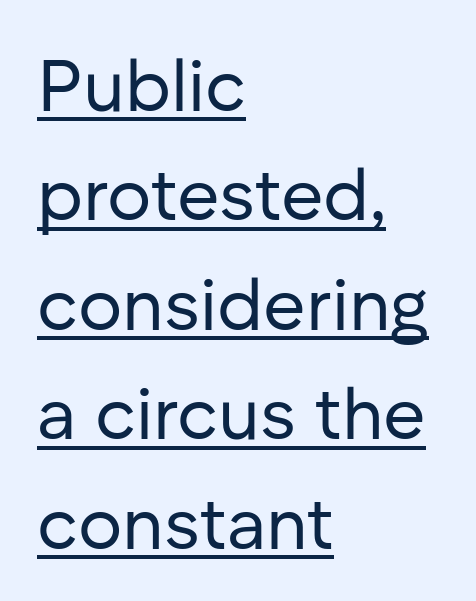
Q: Is the text bold? A: No.
Q: Is the text italic (slanted)? A: No, it is upright.
Q: Is the typeface a serif or a sans-serif typeface? A: Sans-serif.
Q: Is the text underlined? A: Yes.
Q: How is the paragraph aligned? A: Left-aligned.
Q: Is the spacing between letters normal or unusually wide? A: Normal.
Q: Is the spacing between lines tight, normal or loose? A: Normal.
Q: Width (condensed, normal, or wide)? A: Normal.
Q: Stroke contrast? A: Low.
Q: x-height? A: Medium.
Q: Monospaced? A: No.
